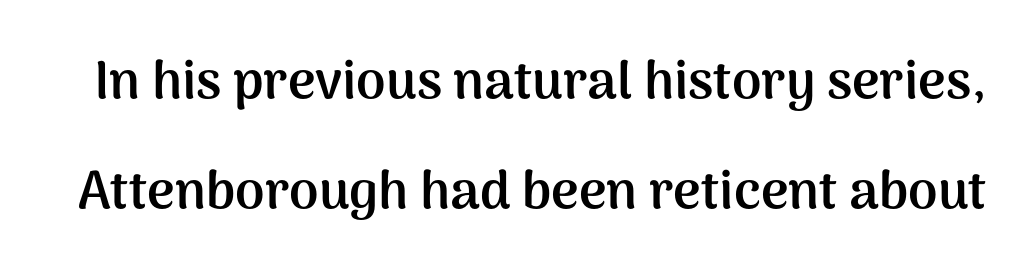
{"serif": "no", "italic": "no", "bold": "yes", "weight": "semibold", "width": "normal", "stroke_contrast": "medium", "x_height": "medium", "monospaced": "no", "underline": "no", "line_spacing": "loose", "line_spacing_ratio": 2.08, "letter_spacing": "normal", "letter_spacing_em": 0.0, "glyph_px": 53}
